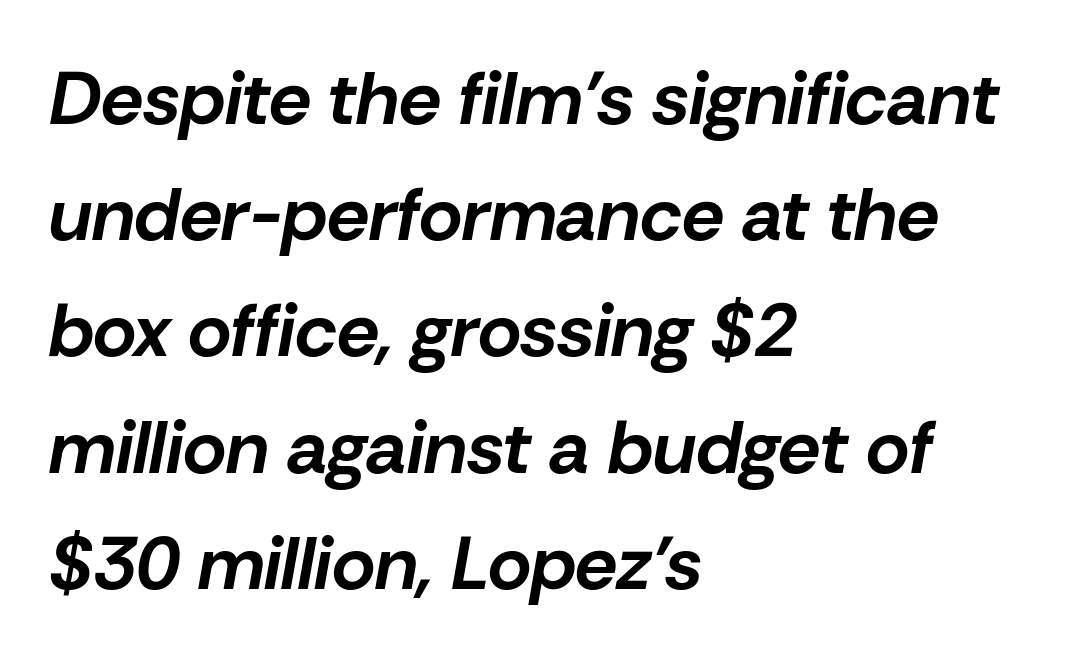
The letters advance in unequal steps, a hallmark of proportional type. Honestly, the row spacing looks completely unremarkable. Weight: bold. This sample uses plain, unmodified letter spacing. The paragraph shown leans on its left margin. The space beneath each line is pristine and unruled.
